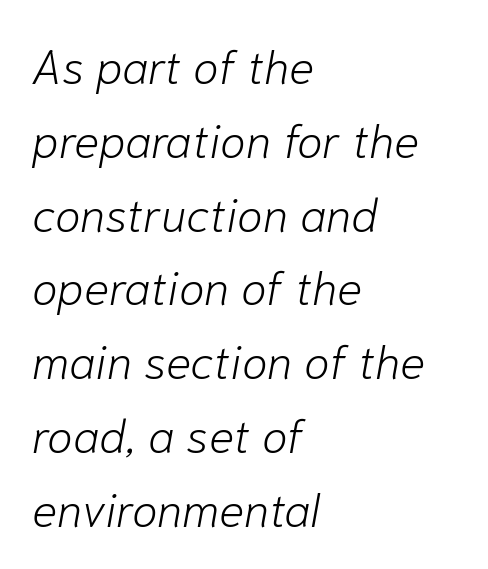
The image shows 47 px light type, italic (leaning right); set left-aligned, normal line spacing (1.57x), normal letter spacing, not underlined; low stroke contrast and a medium x-height.
